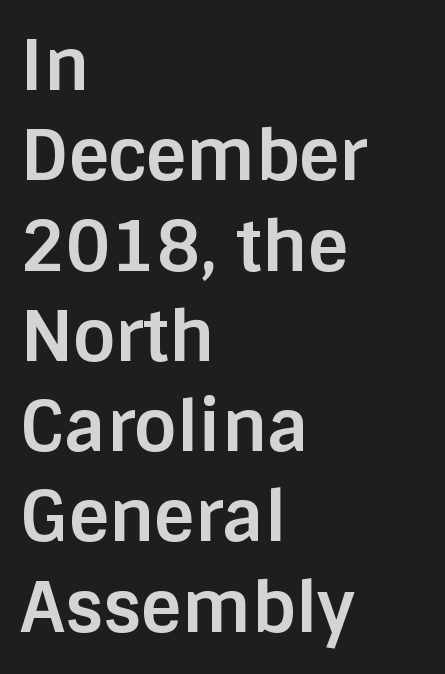
The image shows 70 px bold sans-serif type, upright; set left-aligned, normal line spacing (1.29x), normal letter spacing, not underlined; low stroke contrast and a large x-height.
